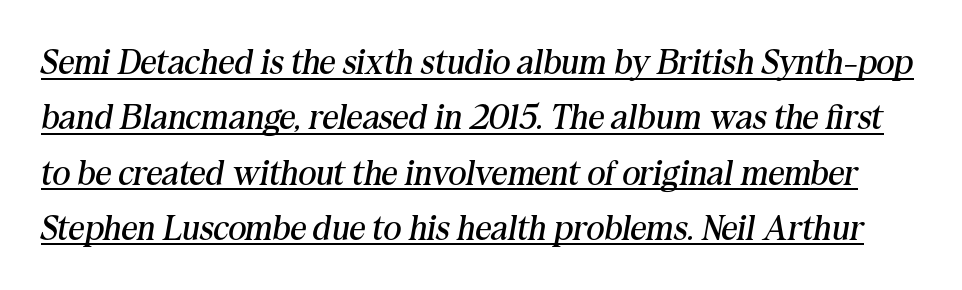
Q: Is the text bold? A: No.
Q: Is the text italic (slanted)? A: Yes, it leans right by about 10 degrees.
Q: Is the typeface a serif or a sans-serif typeface? A: Serif.
Q: Is the text underlined? A: Yes.
Q: Is the spacing between letters normal or unusually wide? A: Normal.
Q: Is the spacing between lines tight, normal or loose? A: Normal.
Q: Width (condensed, normal, or wide)? A: Normal.
Q: Stroke contrast? A: Medium.
Q: x-height? A: Medium.
Q: Monospaced? A: No.
